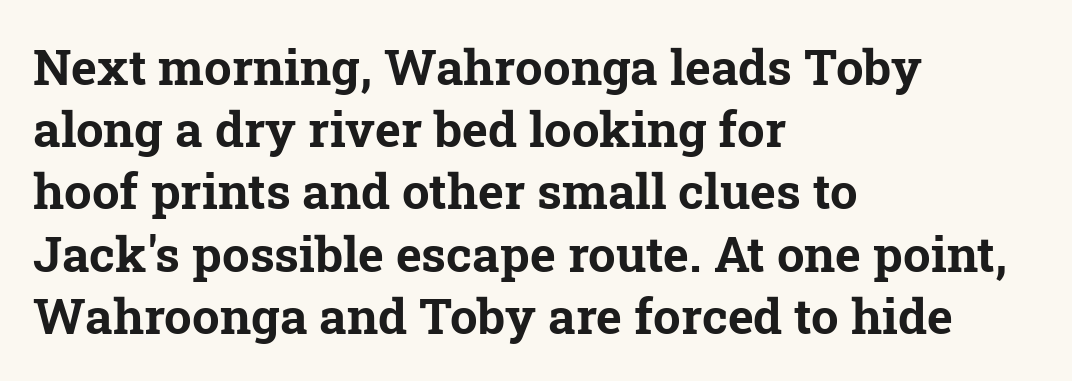
Q: Is the text bold? A: Yes.
Q: Is the typeface a serif or a sans-serif typeface? A: Serif.
Q: Is the text underlined? A: No.
Q: How is the paragraph aligned? A: Left-aligned.
Q: Is the spacing between letters normal or unusually wide? A: Normal.
Q: Is the spacing between lines tight, normal or loose? A: Normal.
Q: Width (condensed, normal, or wide)? A: Normal.
Q: Stroke contrast? A: Low.
Q: x-height? A: Medium.
Q: Monospaced? A: No.
